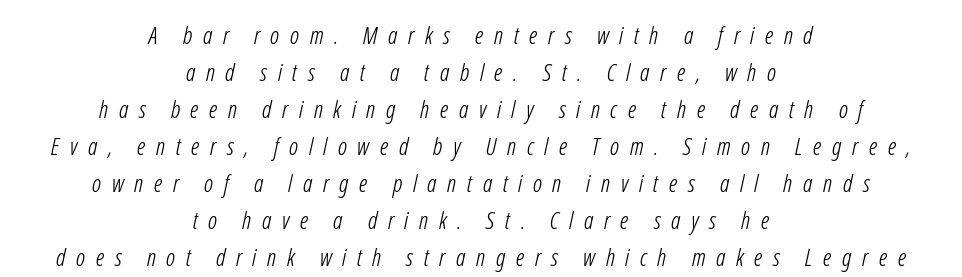
{"bold": "no", "underline": "no", "align": "center", "line_spacing": "normal", "line_spacing_ratio": 1.54, "letter_spacing": "wide", "letter_spacing_em": 0.44, "glyph_px": 24}
